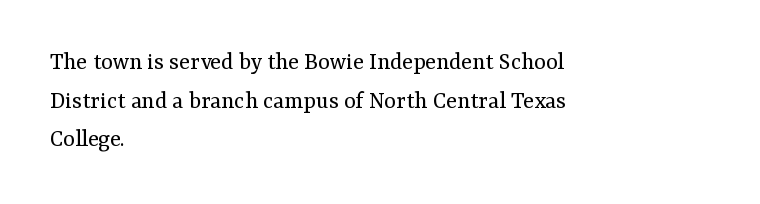
{"italic": "no", "bold": "no", "underline": "no", "align": "left", "line_spacing": "normal", "line_spacing_ratio": 1.55, "letter_spacing": "normal", "letter_spacing_em": 0.0, "glyph_px": 25}
